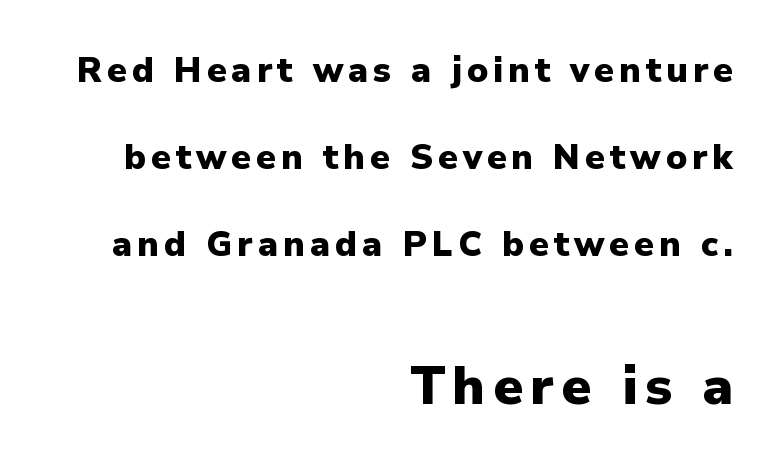
{"serif": "no", "italic": "no", "bold": "yes", "weight": "heavy", "width": "normal", "stroke_contrast": "low", "x_height": "medium", "monospaced": "no", "underline": "no", "align": "right", "line_spacing": "loose", "line_spacing_ratio": 2.49, "larger_block": "second", "size_ratio": 1.51, "glyph_px": 53}
